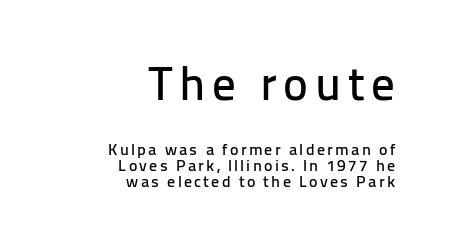
The image shows 47 px sans-serif type, upright; set right-aligned, tight line spacing (0.99x), not underlined; the first (top) block is 2.94x larger; low stroke contrast and a medium x-height.
